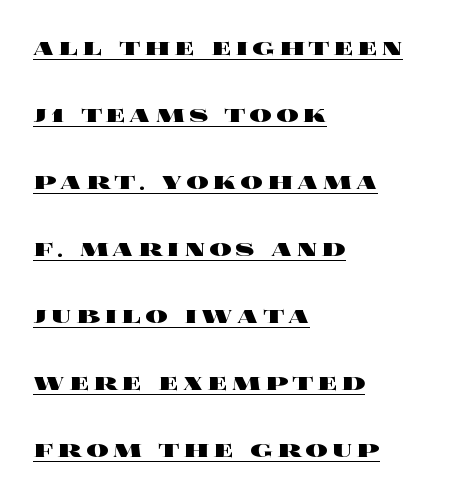
Q: Is the text bold? A: Yes.
Q: Is the text italic (slanted)? A: No, it is upright.
Q: Is the text underlined? A: Yes.
Q: How is the paragraph aligned? A: Left-aligned.
Q: Is the spacing between lines tight, normal or loose? A: Loose.
Q: Width (condensed, normal, or wide)? A: Wide.
Q: x-height? A: Large.
Q: Monospaced? A: No.
